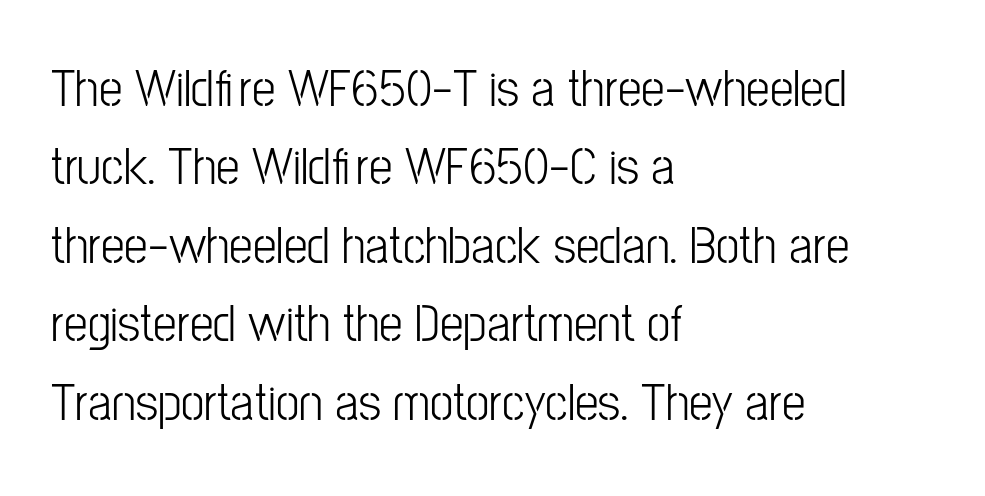
Here the designer chose a conventional face with non-uniform glyph widths. You can tell from the bare stems that sans-serif type was used. The setting favours the left margin, as ordinary paragraphs usually do. The letterforms sit shoulder to shoulder at normal distance. A typesetter would call this leading conventional body-copy spacing.
